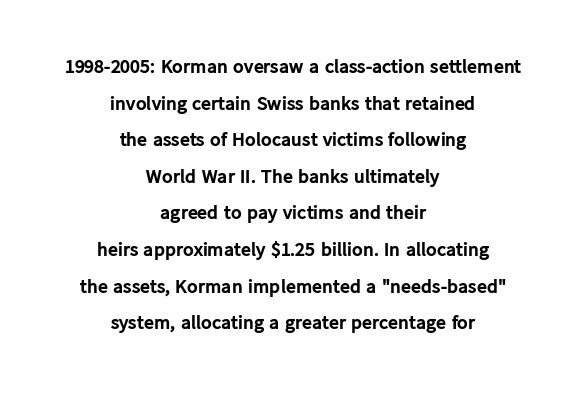
A bare baseline throughout the passage. You can tell it's not italic because the verticals are truly vertical. Its strokes are broad and dark, the hallmark of bold type. Centered paragraph, ragged on both sides.
